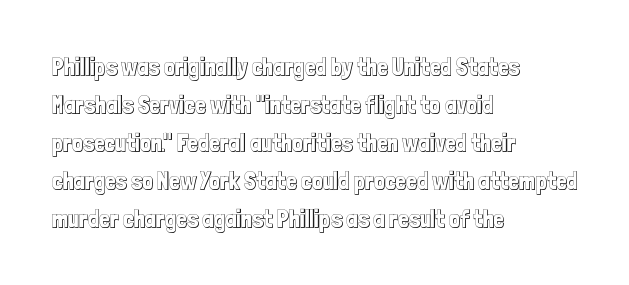
{"italic": "no", "underline": "no", "align": "left", "line_spacing": "normal", "line_spacing_ratio": 1.58, "letter_spacing": "normal", "letter_spacing_em": 0.0, "glyph_px": 24}
